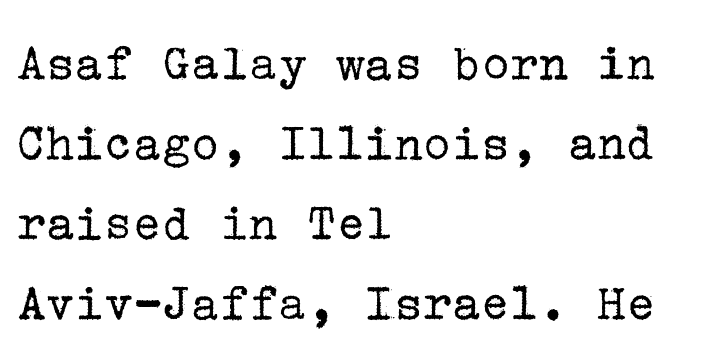
{"serif": "yes", "italic": "no", "bold": "no", "weight": "regular", "width": "normal", "stroke_contrast": "low", "x_height": "medium", "underline": "no", "align": "left", "line_spacing": "normal", "line_spacing_ratio": 1.48, "letter_spacing": "normal", "letter_spacing_em": 0.0, "glyph_px": 54}
